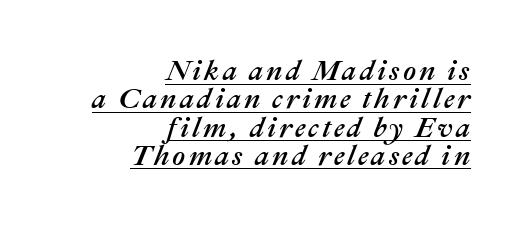
The image shows 28 px text type, italic (leaning right); set right-aligned, tight line spacing (1.01x), underlined; medium stroke contrast and a medium x-height.
